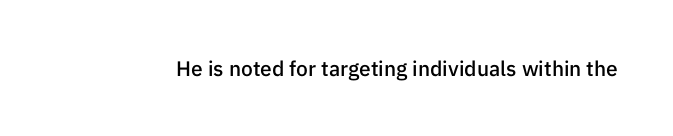
The image shows 21 px text type, upright; set normal letter spacing, not underlined.
